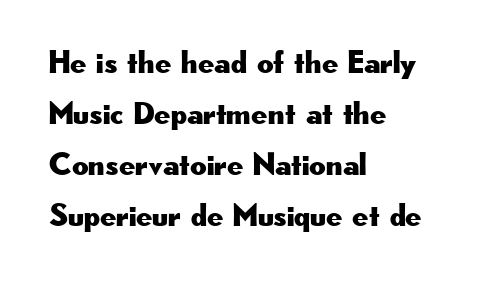
{"serif": "no", "italic": "no", "width": "wide", "stroke_contrast": "low", "x_height": "small", "monospaced": "no", "underline": "no", "align": "left", "line_spacing": "normal", "line_spacing_ratio": 1.59, "letter_spacing": "normal", "letter_spacing_em": 0.0, "glyph_px": 32}
